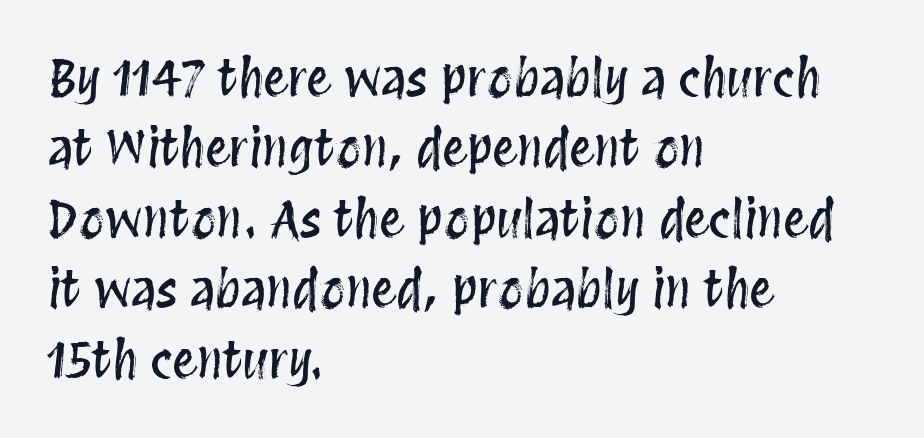
Q: Is the text italic (slanted)? A: No, it is upright.
Q: Is the text underlined? A: No.
Q: How is the paragraph aligned? A: Left-aligned.
Q: Is the spacing between letters normal or unusually wide? A: Normal.
Q: Is the spacing between lines tight, normal or loose? A: Normal.
Q: Width (condensed, normal, or wide)? A: Condensed.
Q: Stroke contrast? A: Medium.
Q: x-height? A: Large.
Q: Monospaced? A: No.
